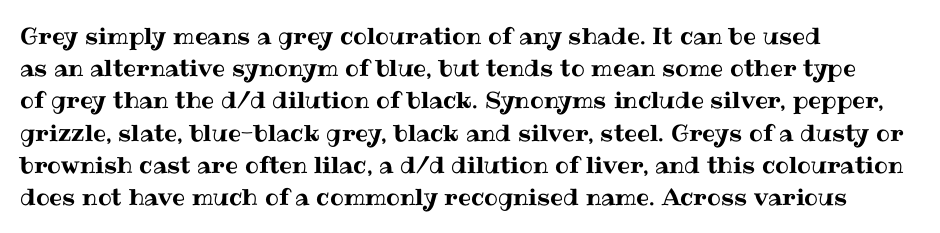
{"italic": "no", "underline": "no", "align": "left", "line_spacing": "normal", "line_spacing_ratio": 1.4, "letter_spacing": "normal", "letter_spacing_em": 0.0, "glyph_px": 23}
